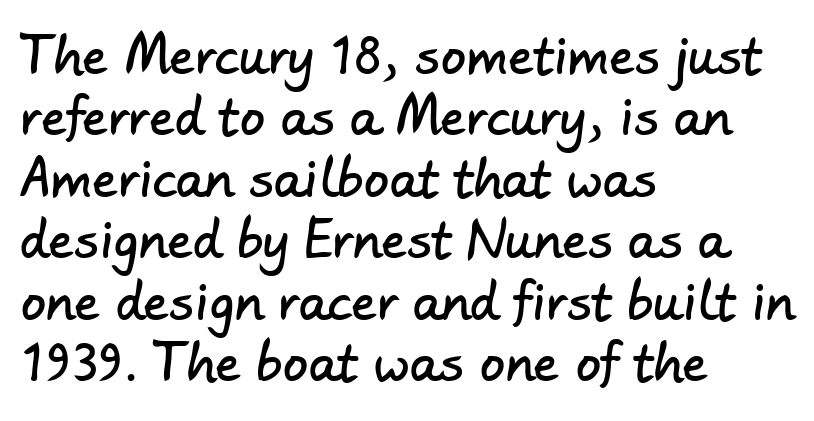
Q: Is the typeface a serif or a sans-serif typeface? A: Sans-serif.
Q: Is the text underlined? A: No.
Q: How is the paragraph aligned? A: Left-aligned.
Q: Is the spacing between letters normal or unusually wide? A: Normal.
Q: Width (condensed, normal, or wide)? A: Normal.
Q: Stroke contrast? A: Low.
Q: x-height? A: Small.
Q: Monospaced? A: No.
